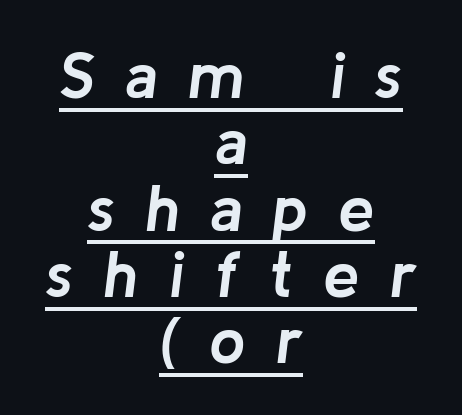
The face used here has the dense, thick strokes of a bold. In terms of posture, this sample is oblique. Do the characters align in a grid? No, the font is proportional. The designer dialed line spacing down below the default. The rag falls on both sides of this text block equally. This rendering features underlined lettering.
